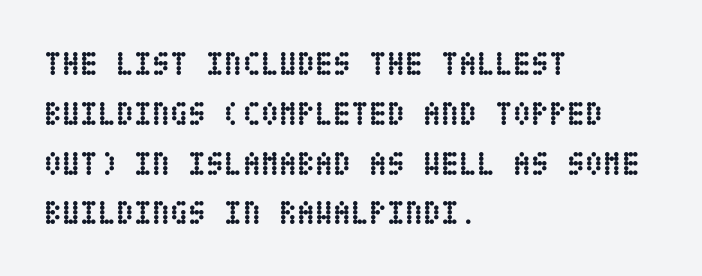
Clear beneath every line of the passage. Evenly set lines give the paragraph a standard silhouette. The letters stand straight up with perfectly vertical stems. The rendering uses a bold face; every stroke is thick and dark. Horizontal alignment here is leftward, the default for most running prose. This rendering leaves character spacing at its baseline value.
